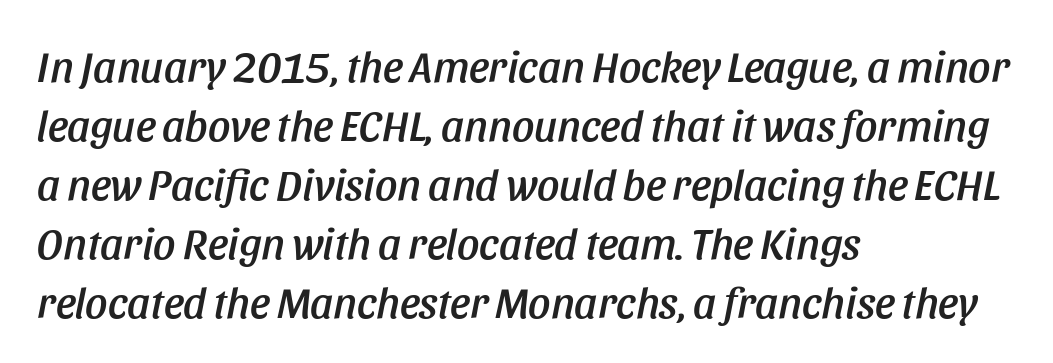
Interline gaps are of average width in this sample. Compared with a centered layout, this one pins lines to the left instead. Slant detected: the letters are inclined. What stands out about the letter spacing? Nothing — it is the standard amount. The letters advance in unequal steps, a hallmark of proportional type.
